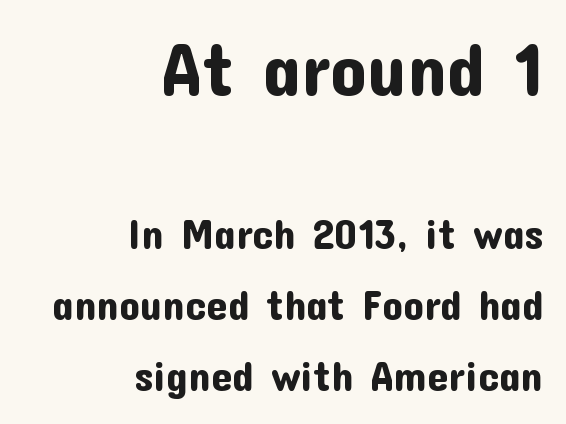
One glance says typical: line gaps are just what's usual. The glyphs in this specimen are sans serif. The words here are not underlined. Do the characters align in a grid? No, the font is proportional.
